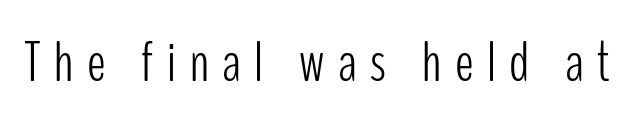
The letters stand upright; this is a roman face. Weight: not bold — regular or lighter. Clear beneath every line of the passage. Here the designer chose a conventional face with non-uniform glyph widths. Stroke terminals: plain, sans-serif. This sample uses expanded letter spacing, leaving extra air between glyphs.
